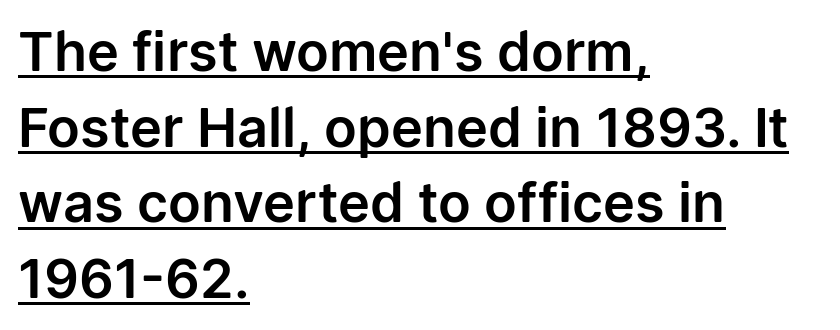
The image shows 54 px sans-serif type, upright; set left-aligned, normal line spacing (1.4x), normal letter spacing, underlined; low stroke contrast and a medium x-height.
